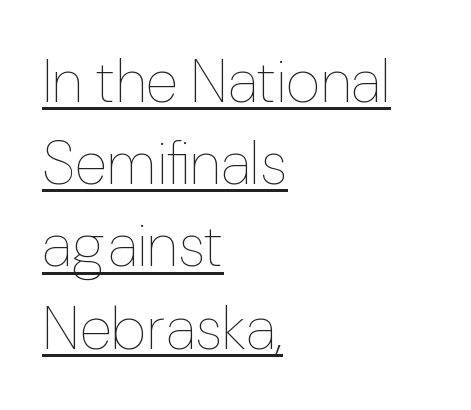
{"italic": "no", "bold": "no", "weight": "thin", "width": "normal", "stroke_contrast": "low", "x_height": "medium", "monospaced": "no", "underline": "yes", "align": "left", "line_spacing": "normal", "line_spacing_ratio": 1.37, "letter_spacing": "normal", "letter_spacing_em": 0.0, "glyph_px": 60}
